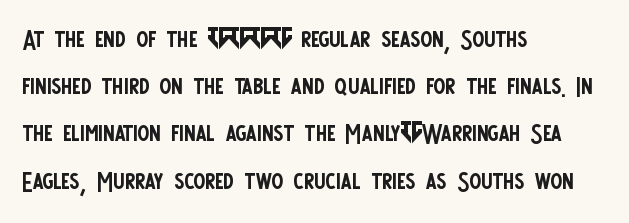
Q: Is the text bold? A: No.
Q: Is the text italic (slanted)? A: No, it is upright.
Q: Is the typeface a serif or a sans-serif typeface? A: Sans-serif.
Q: Is the text underlined? A: No.
Q: How is the paragraph aligned? A: Left-aligned.
Q: Is the spacing between letters normal or unusually wide? A: Normal.
Q: Is the spacing between lines tight, normal or loose? A: Normal.
Q: Width (condensed, normal, or wide)? A: Condensed.
Q: Stroke contrast? A: Low.
Q: x-height? A: Large.
Q: Monospaced? A: No.
